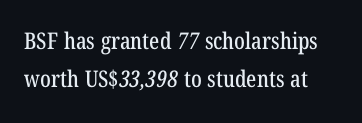
{"underline": "no", "line_spacing": "normal", "line_spacing_ratio": 1.65, "letter_spacing": "normal", "letter_spacing_em": 0.0, "glyph_px": 23}
